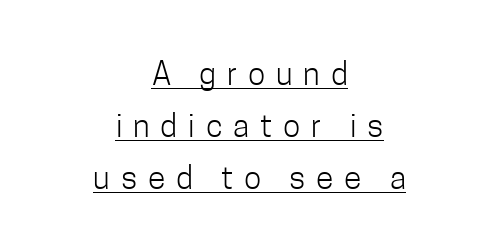
The image shows 32 px light, condensed sans-serif type, upright; set centered, normal line spacing (1.63x), unusually wide letter spacing (+0.34 em), underlined; low stroke contrast and a medium x-height.
